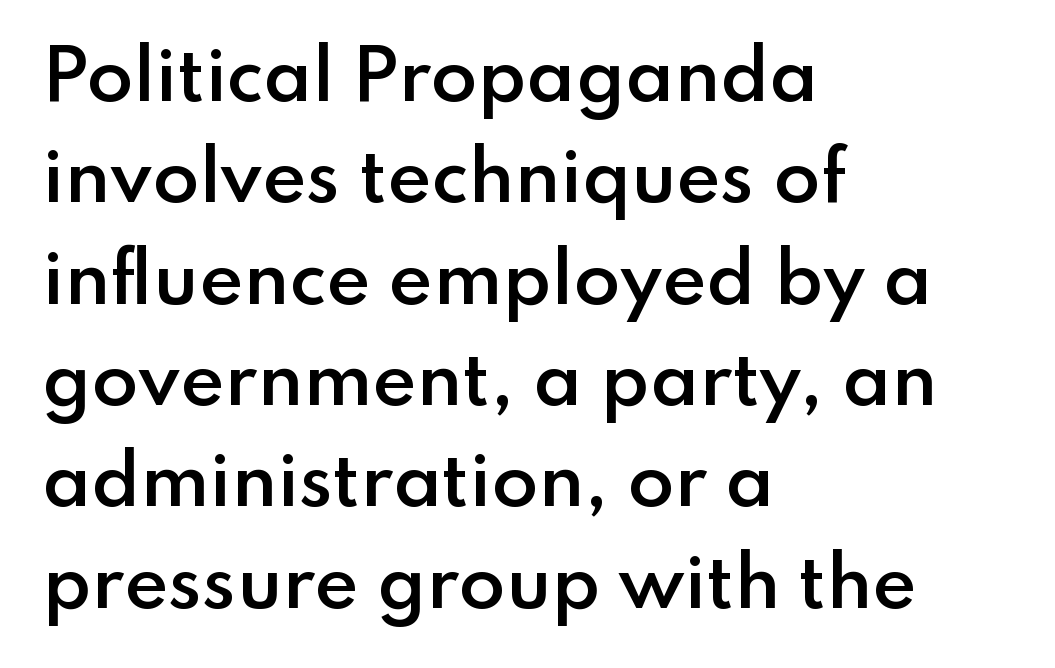
{"serif": "no", "italic": "no", "bold": "semi", "weight": "semibold", "width": "normal", "stroke_contrast": "low", "x_height": "small", "monospaced": "no", "underline": "no", "align": "left", "line_spacing": "normal", "line_spacing_ratio": 1.49, "letter_spacing": "normal", "letter_spacing_em": 0.0, "glyph_px": 68}
